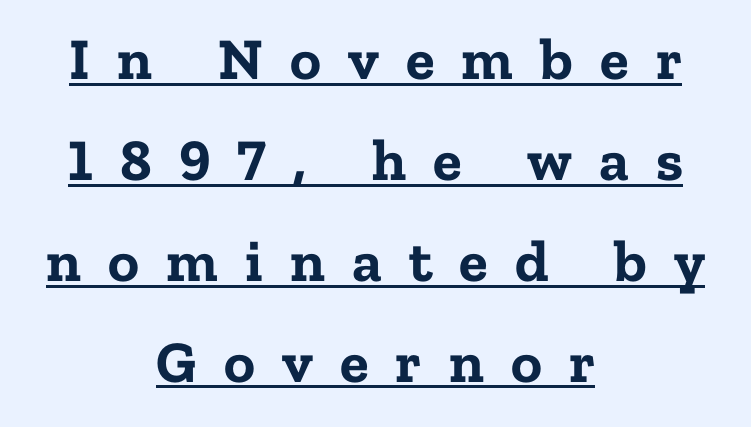
Bold? Absolutely — the strokes are thick and heavy. Horizontal alignment here is central, giving a formal, balanced look. Characters follow at a spacing far wider than the type designer built in. The rendering uses natural spacing where letterforms have individual widths. This rendering employs a face with finishing strokes, i.e., a serif.
